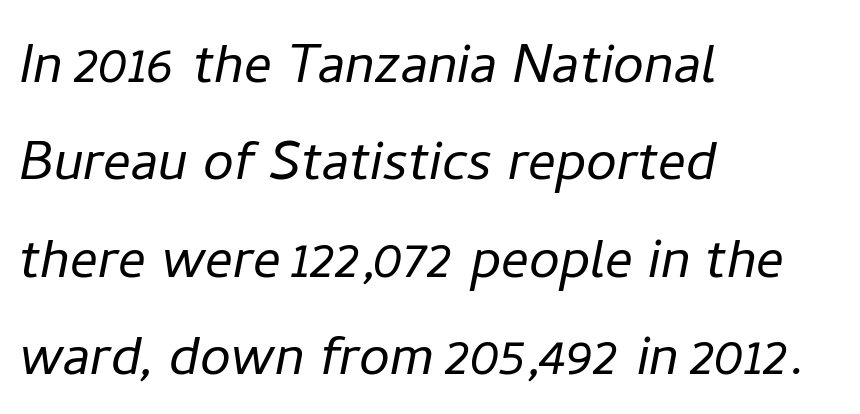
Q: Is the text bold? A: No.
Q: Is the text italic (slanted)? A: Yes, it leans right by about 11 degrees.
Q: Is the text underlined? A: No.
Q: How is the paragraph aligned? A: Left-aligned.
Q: Is the spacing between letters normal or unusually wide? A: Normal.
Q: Is the spacing between lines tight, normal or loose? A: Normal.
Q: Width (condensed, normal, or wide)? A: Normal.
Q: Stroke contrast? A: Low.
Q: x-height? A: Medium.
Q: Monospaced? A: No.
